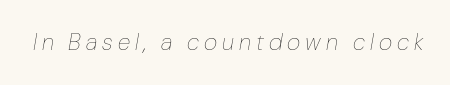
{"italic": "yes", "lean": "right", "slant_degrees": 10, "bold": "no", "underline": "no", "letter_spacing": "wide", "letter_spacing_em": 0.22, "glyph_px": 23}
